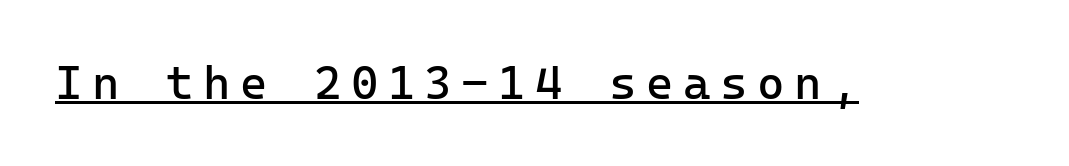
Is this a sans? Yes — the strokes have no serifs. Loose tracking; the words dissolve into strings of separated letters. Weight: in the light-to-regular range. You can tell it's not italic because the verticals are truly vertical. Every word sits above its own underline.
